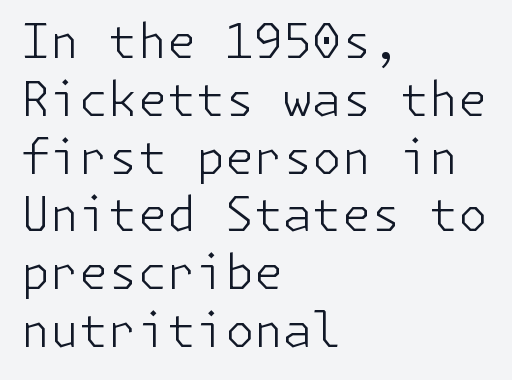
{"serif": "no", "italic": "no", "bold": "no", "weight": "light", "width": "normal", "stroke_contrast": "low", "x_height": "medium", "underline": "no", "align": "left", "line_spacing_ratio": 1.23, "letter_spacing": "normal", "letter_spacing_em": 0.0, "glyph_px": 47}
